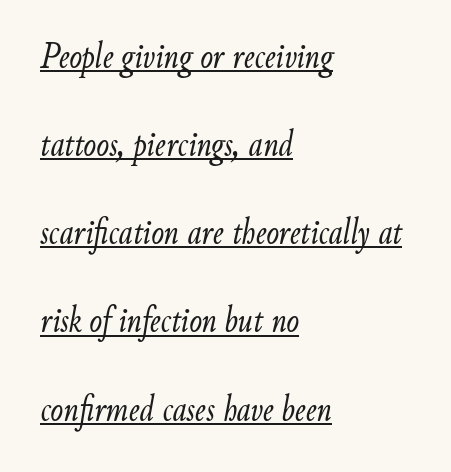
Q: Is the text bold? A: No.
Q: Is the text italic (slanted)? A: Yes, it leans right by about 9 degrees.
Q: Is the text underlined? A: Yes.
Q: How is the paragraph aligned? A: Left-aligned.
Q: Is the spacing between letters normal or unusually wide? A: Normal.
Q: Is the spacing between lines tight, normal or loose? A: Loose.
Q: Width (condensed, normal, or wide)? A: Condensed.
Q: Stroke contrast? A: Low.
Q: x-height? A: Small.
Q: Monospaced? A: No.
